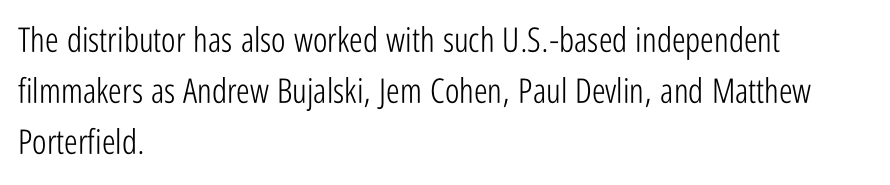
Varying glyph widths throughout — classic text-font behaviour. Nobody touched the tracking dial on this one. Short and long lines alike share a common starting point at left. Beneath every word, the page is bare. The type sits square on the baseline with zero lean.
